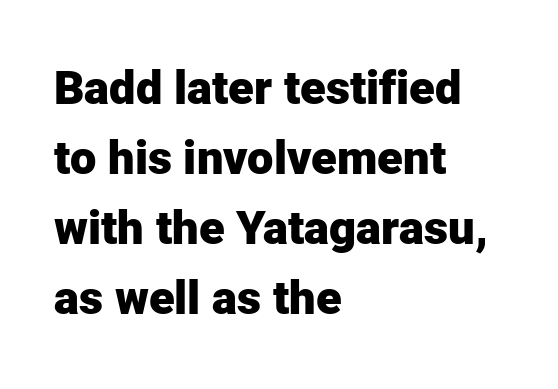
{"serif": "no", "italic": "no", "bold": "yes", "weight": "heavy", "width": "normal", "stroke_contrast": "low", "x_height": "medium", "monospaced": "no", "underline": "no", "align": "left", "line_spacing": "normal", "line_spacing_ratio": 1.49, "letter_spacing": "normal", "letter_spacing_em": 0.0, "glyph_px": 47}
